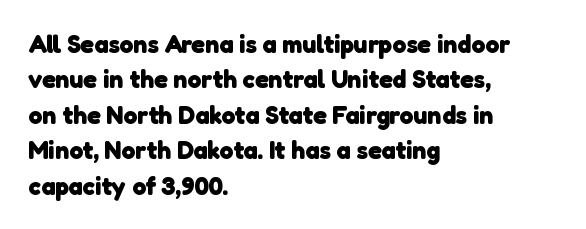
The image shows 25 px bold type; set left-aligned, normal line spacing (1.42x), normal letter spacing, not underlined.
